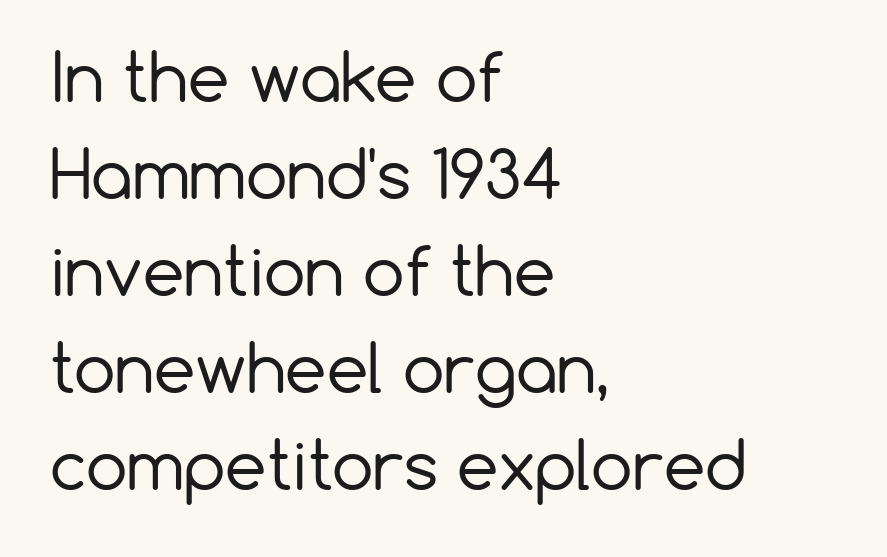
{"serif": "no", "italic": "no", "bold": "no", "weight": "regular", "width": "normal", "stroke_contrast": "low", "x_height": "medium", "monospaced": "no", "underline": "no", "align": "left", "line_spacing": "normal", "line_spacing_ratio": 1.47, "letter_spacing": "normal", "letter_spacing_em": 0.0, "glyph_px": 66}
